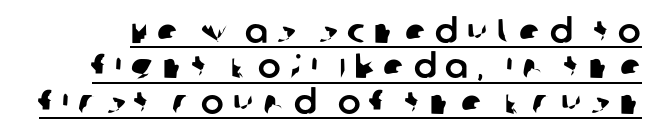
Q: Is the typeface a serif or a sans-serif typeface? A: Sans-serif.
Q: Is the text underlined? A: Yes.
Q: Is the spacing between letters normal or unusually wide? A: Unusually wide.
Q: Is the spacing between lines tight, normal or loose? A: Tight.
Q: Width (condensed, normal, or wide)? A: Normal.
Q: Stroke contrast? A: Low.
Q: x-height? A: Large.
Q: Monospaced? A: No.
